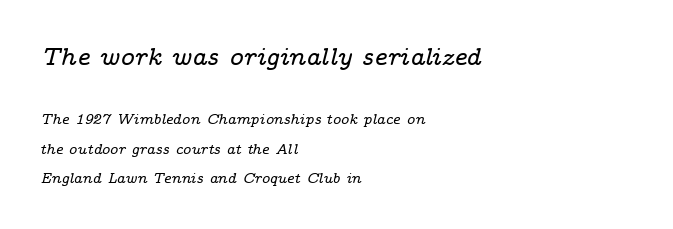
{"italic": "yes", "lean": "right", "slant_degrees": 14, "underline": "no", "align": "left", "line_spacing": "loose", "line_spacing_ratio": 2.09, "letter_spacing": "normal", "letter_spacing_em": 0.0, "larger_block": "first", "size_ratio": 1.71, "glyph_px": 24}
